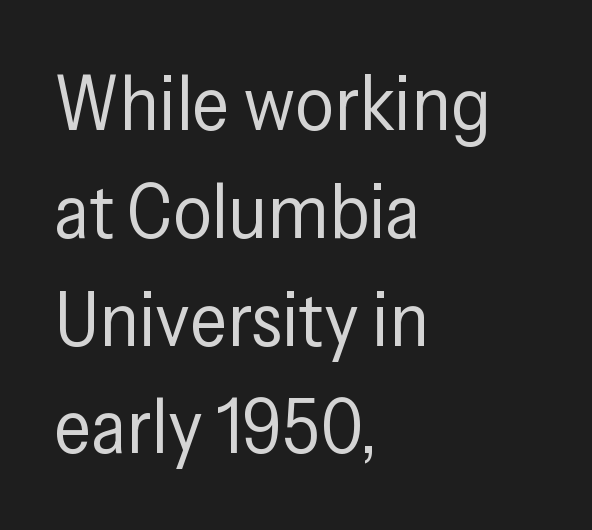
Style check: upright. The line texture is even and compact thanks to regular tracking. The lines sit at an ordinary, default distance from one another. The passage shown is not underscored anywhere. The paragraph has a hard left edge and a soft right edge. Vertical stems look standard width or narrower in stroke.
